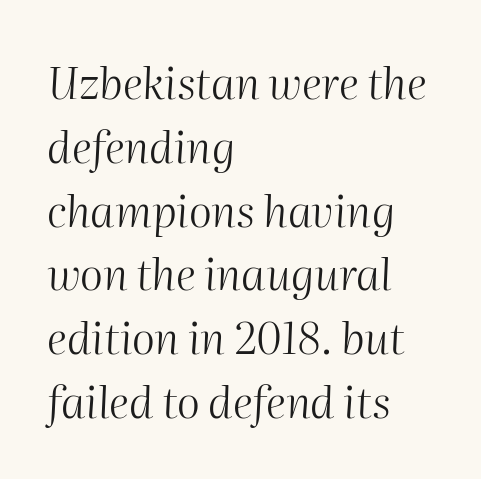
{"italic": "yes", "lean": "right", "slant_degrees": 2, "bold": "no", "weight": "light", "width": "normal", "stroke_contrast": "medium", "x_height": "medium", "monospaced": "no", "underline": "no", "align": "left", "line_spacing": "normal", "line_spacing_ratio": 1.45, "letter_spacing": "normal", "letter_spacing_em": 0.0, "glyph_px": 44}
